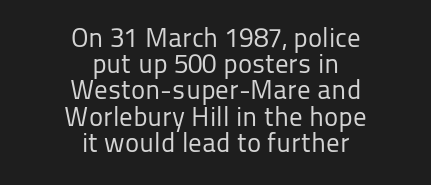
The lines are packed closely together with very little leading. This is the regular roman posture of the typeface. Glance below the letters and you will spot only blank space. Tracking here is standard; glyphs follow each other at the usual distance. Layout note: lines centered. Weight class: somewhere from thin through regular.
